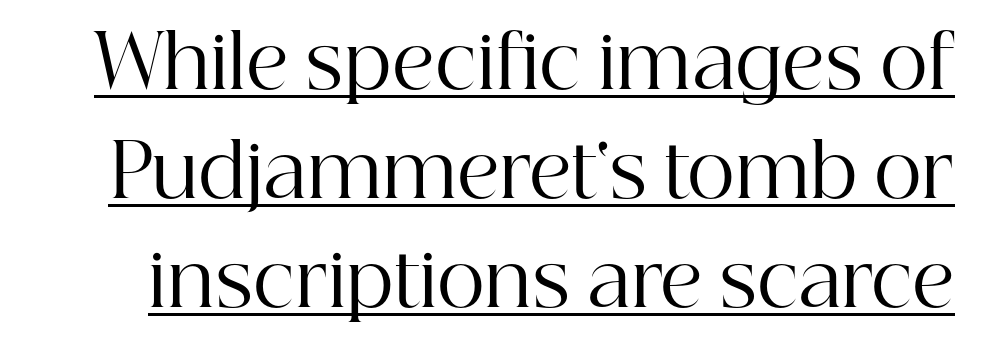
These lines are rendered in a variable-pitch font. Regarding leading, the lines here are spaced in the standard way. Heaviness? Minimal to ordinary, like unemphasized prose. You can tell it's not italic because the verticals are truly vertical. Like a heading marked for emphasis, these lines bear an underscore. What stands out about the letter spacing? Nothing — it is the standard amount.
